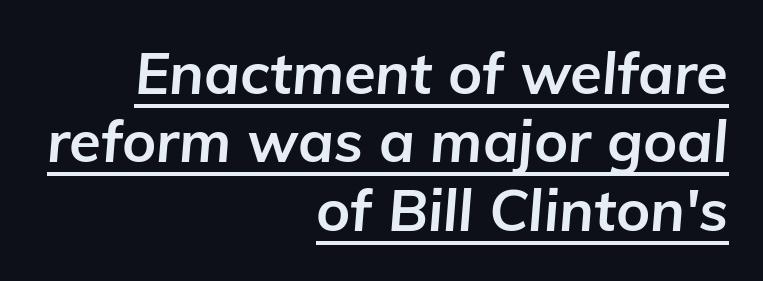
{"italic": "yes", "lean": "right", "slant_degrees": 5, "bold": "yes", "weight": "bold", "width": "normal", "stroke_contrast": "low", "x_height": "medium", "monospaced": "no", "underline": "yes", "align": "right", "line_spacing_ratio": 1.18, "letter_spacing": "normal", "letter_spacing_em": 0.0, "glyph_px": 58}
